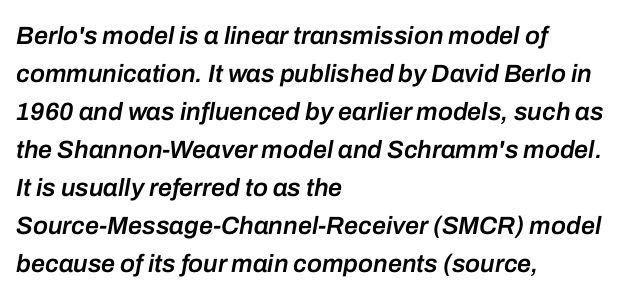
{"italic": "yes", "lean": "right", "slant_degrees": 10, "bold": "semi", "underline": "no", "align": "left", "line_spacing": "normal", "line_spacing_ratio": 1.52, "letter_spacing": "normal", "letter_spacing_em": 0.0, "glyph_px": 25}
